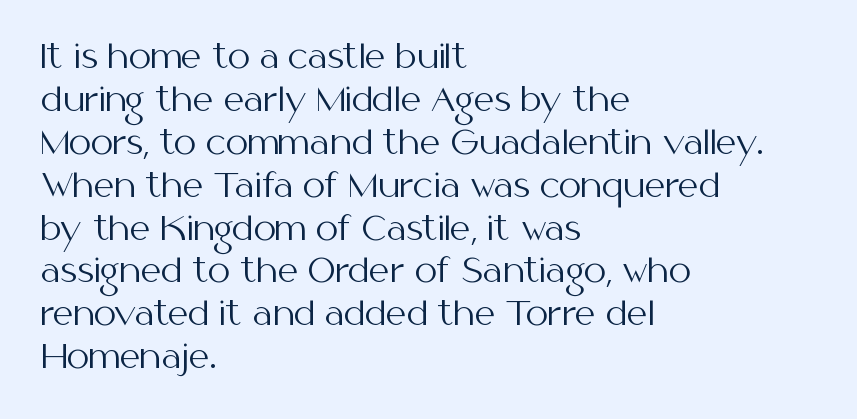
The image shows 32 px regular-weight sans-serif type, upright; set left-aligned, normal line spacing (1.34x), normal letter spacing, not underlined; medium stroke contrast and a medium x-height.
